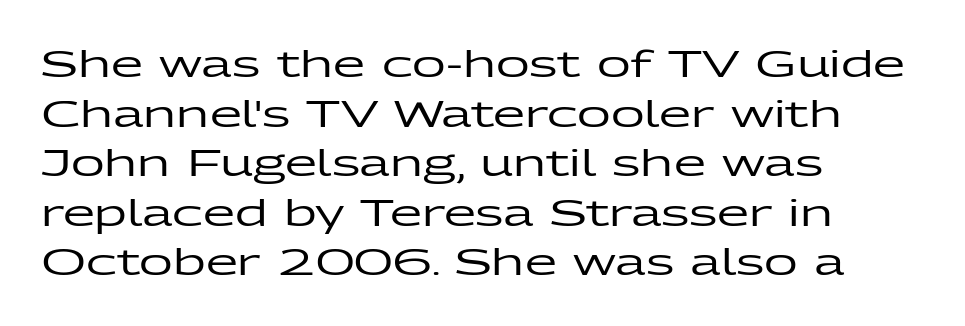
Each new line begins a customary step beneath the previous one. Is the block centered? No — it sits flush against the left margin. Spacing verdict: proportional, widths tailored to each character. The lettering holds an erect, upright posture throughout. The letters sit at their default tracking, neither squeezed nor spread.
